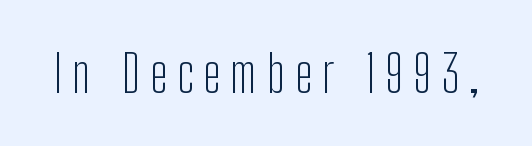
{"serif": "no", "italic": "no", "bold": "no", "weight": "light", "width": "condensed", "stroke_contrast": "low", "x_height": "medium", "monospaced": "no", "underline": "no", "letter_spacing": "wide", "letter_spacing_em": 0.2, "glyph_px": 51}
